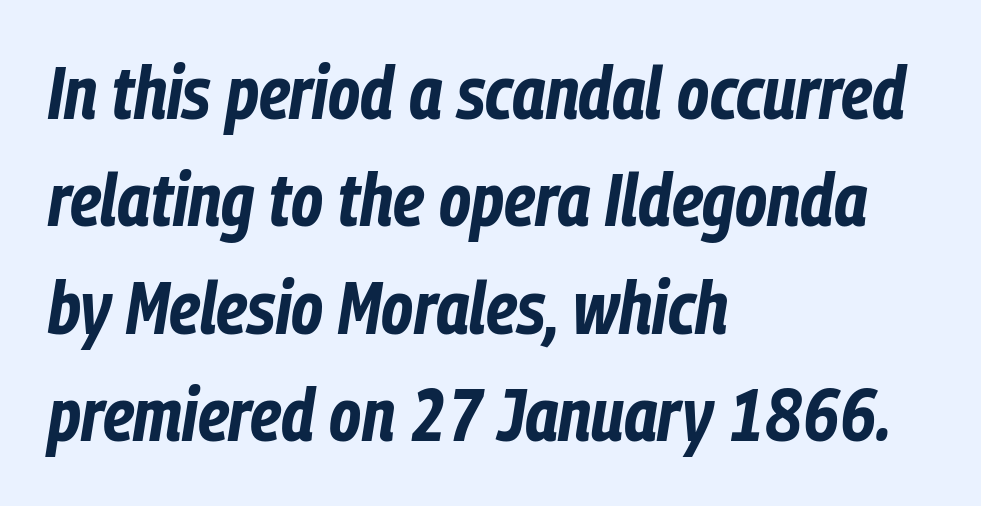
The image shows 73 px bold, condensed type, italic (leaning right); set left-aligned, normal line spacing (1.47x), normal letter spacing, not underlined; low stroke contrast and a medium x-height.
